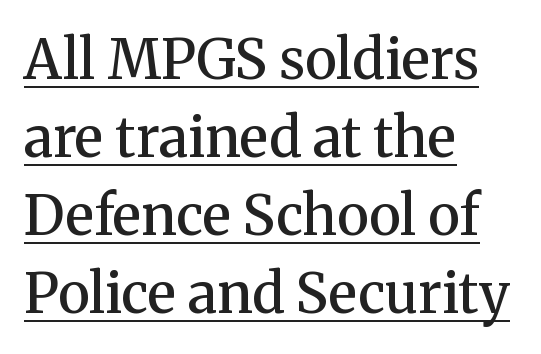
The image shows 55 px semibold serif type, upright; set left-aligned, normal line spacing (1.42x), normal letter spacing, underlined; medium stroke contrast and a medium x-height.
